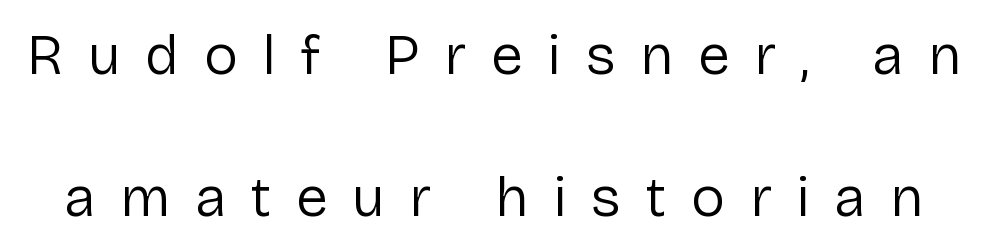
The face used here is a sans, in the tradition of grotesques and geometrics. Quick note: underline off. The face used here is proportionally spaced, like ordinary book or web type. Honestly, the rows look like they've been pulled way apart.
